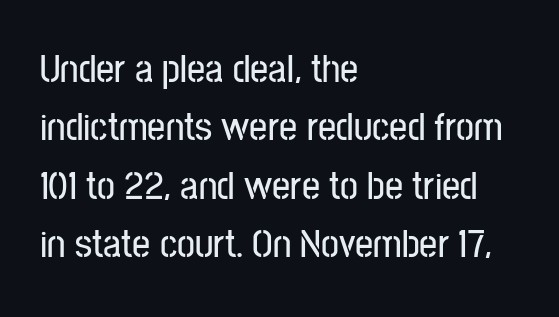
Looks like regular typesetting: each glyph gets only the width it needs. A normal amount of white space separates one row of letters from the next. This is roman type, the default non-slanted kind. Descender tails drop into unmarked territory.
